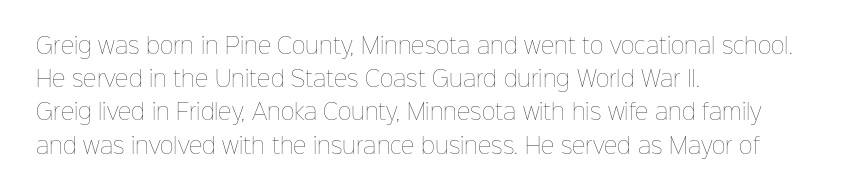
{"italic": "no", "bold": "no", "underline": "no", "align": "left", "line_spacing": "normal", "line_spacing_ratio": 1.58, "letter_spacing": "normal", "letter_spacing_em": 0.0, "glyph_px": 21}
